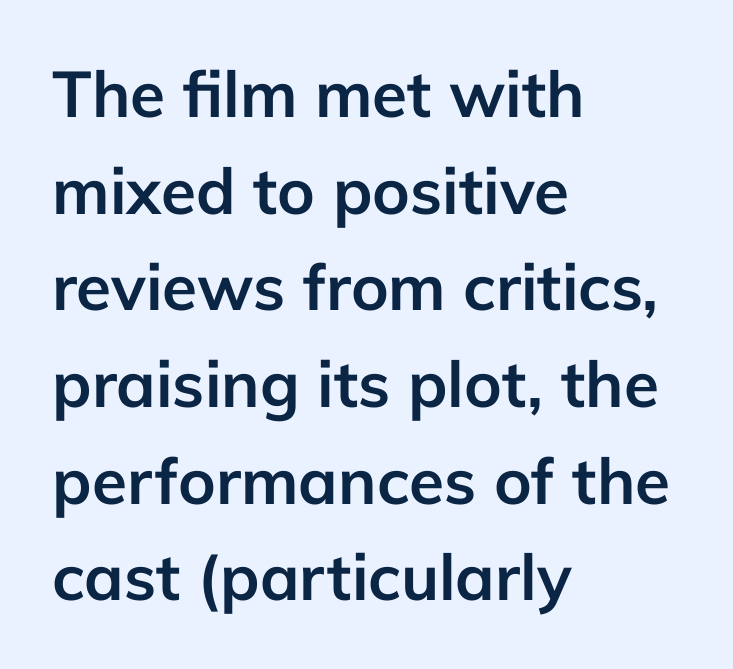
Q: Is the text bold? A: Yes.
Q: Is the text italic (slanted)? A: No, it is upright.
Q: Is the typeface a serif or a sans-serif typeface? A: Sans-serif.
Q: Is the text underlined? A: No.
Q: How is the paragraph aligned? A: Left-aligned.
Q: Is the spacing between letters normal or unusually wide? A: Normal.
Q: Is the spacing between lines tight, normal or loose? A: Normal.
Q: Width (condensed, normal, or wide)? A: Normal.
Q: Stroke contrast? A: Low.
Q: x-height? A: Medium.
Q: Monospaced? A: No.
